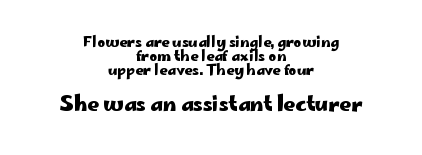
Q: Is the text bold? A: Yes.
Q: Is the text italic (slanted)? A: No, it is upright.
Q: Is the text underlined? A: No.
Q: How is the paragraph aligned? A: Centered.
Q: Is the spacing between letters normal or unusually wide? A: Normal.
Q: Is the spacing between lines tight, normal or loose? A: Tight.
Q: Which block of text is set in a larger size, the first (top) or the second (bottom)? A: The second (bottom) one.
